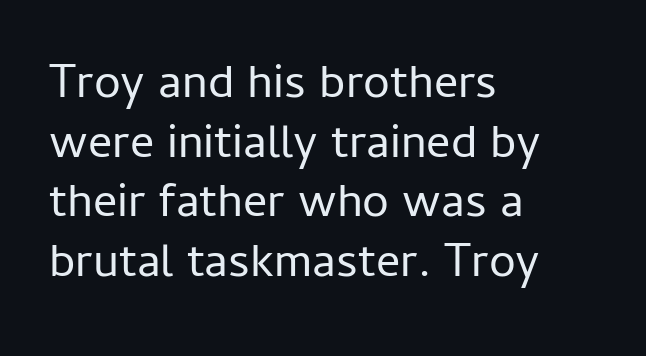
Does extra space separate the letters? No, they use regular spacing. Serif or sans? Sans — the stroke terminals are bare. The rendering uses natural spacing where letterforms have individual widths. The string is rendered with underlining switched off. Stems and bowls with no extra thickness — not bold.
